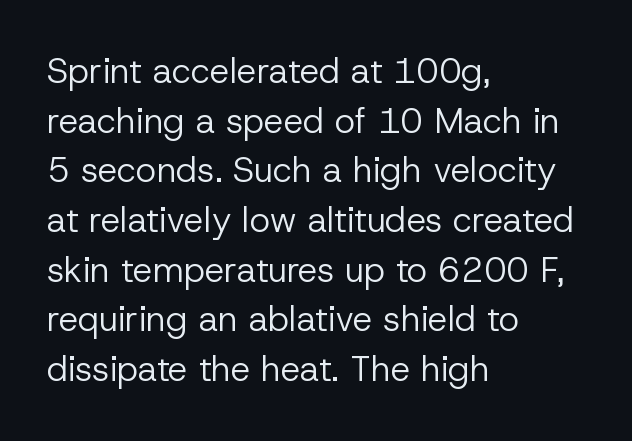
This sample uses an upright cut, with every glyph sitting square on the baseline. No letter is thick-stroked: the sample isn't bold. In terms of letterform style, serifs are entirely absent. Successive baselines arrive at the customary interval. Has an underline been added? It has not. These lines stack with their left ends in a neat column.
